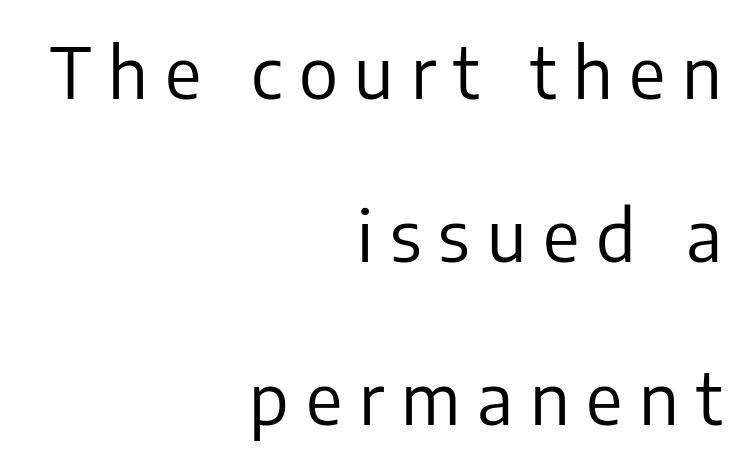
Q: Is the text bold? A: No.
Q: Is the text italic (slanted)? A: No, it is upright.
Q: Is the typeface a serif or a sans-serif typeface? A: Sans-serif.
Q: Is the text underlined? A: No.
Q: How is the paragraph aligned? A: Right-aligned.
Q: Is the spacing between letters normal or unusually wide? A: Unusually wide.
Q: Is the spacing between lines tight, normal or loose? A: Loose.
Q: Width (condensed, normal, or wide)? A: Normal.
Q: Stroke contrast? A: Low.
Q: x-height? A: Medium.
Q: Monospaced? A: No.
